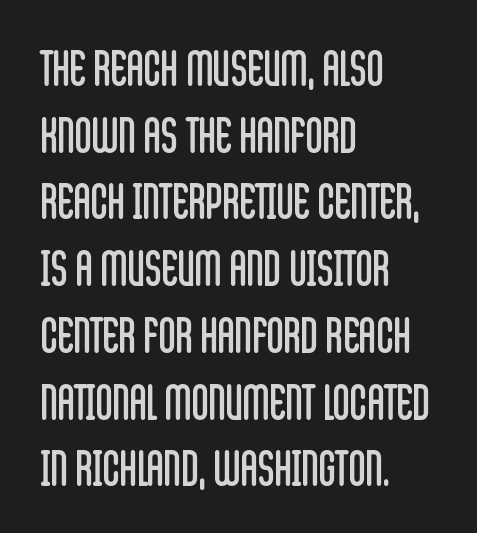
{"serif": "no", "italic": "no", "bold": "no", "weight": "regular", "width": "condensed", "stroke_contrast": "low", "x_height": "large", "monospaced": "no", "underline": "no", "align": "left", "line_spacing": "normal", "line_spacing_ratio": 1.42, "letter_spacing": "normal", "letter_spacing_em": 0.0, "glyph_px": 47}
